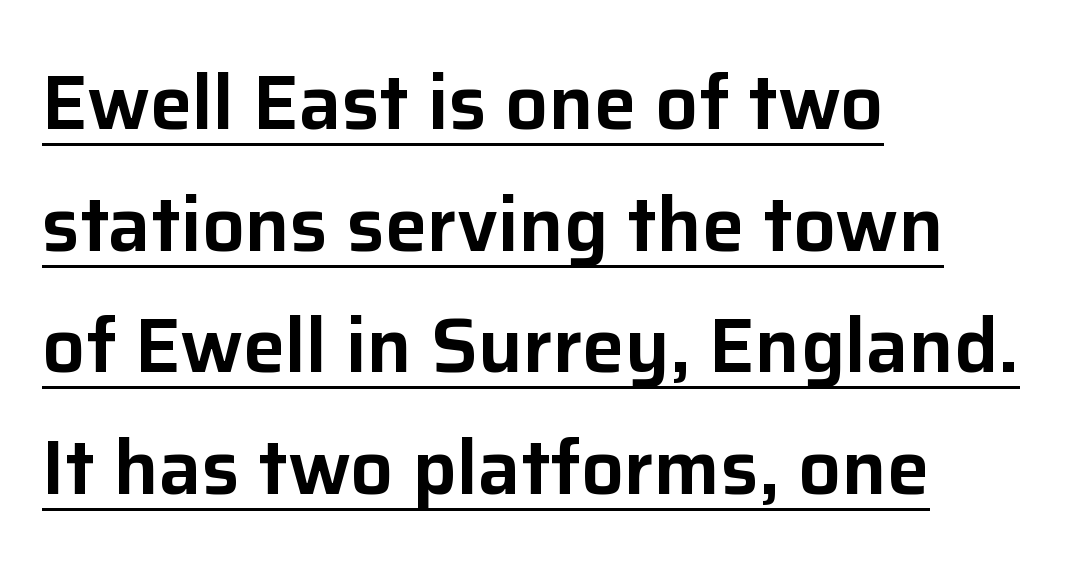
{"serif": "no", "italic": "no", "width": "normal", "stroke_contrast": "low", "x_height": "medium", "monospaced": "no", "underline": "yes", "align": "left", "line_spacing": "normal", "line_spacing_ratio": 1.6, "letter_spacing": "normal", "letter_spacing_em": 0.0, "glyph_px": 76}
